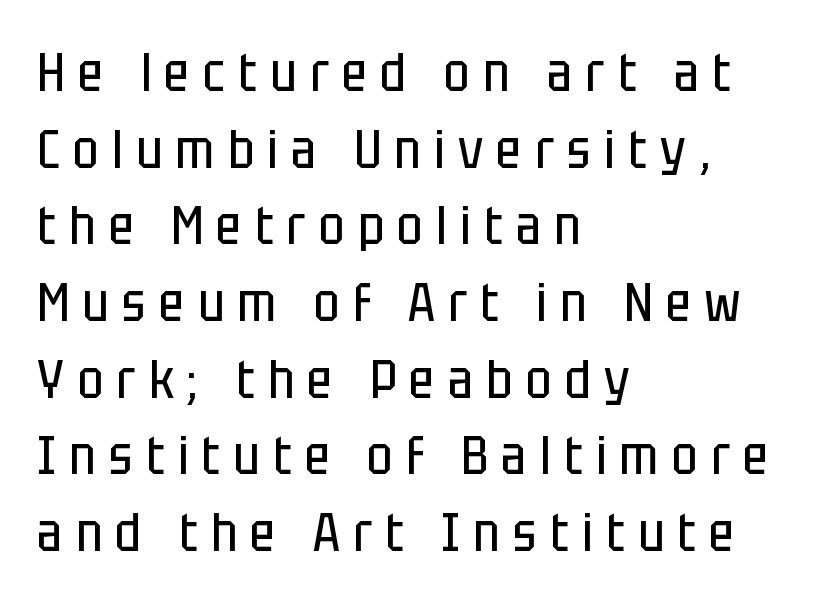
Q: Is the text bold? A: No.
Q: Is the text italic (slanted)? A: No, it is upright.
Q: Is the typeface a serif or a sans-serif typeface? A: Sans-serif.
Q: Is the text underlined? A: No.
Q: How is the paragraph aligned? A: Left-aligned.
Q: Is the spacing between letters normal or unusually wide? A: Unusually wide.
Q: Is the spacing between lines tight, normal or loose? A: Normal.
Q: Width (condensed, normal, or wide)? A: Condensed.
Q: Stroke contrast? A: Low.
Q: x-height? A: Large.
Q: Monospaced? A: No.
